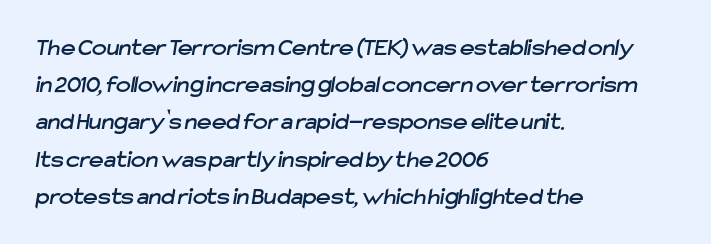
Tracking value appears to be zero — textbook default spacing. This sample keeps an unexceptional amount of space between lines. Which margin do the lines hug? The left one — the right edge is uneven. A clean baseline with only descenders dipping below it.
